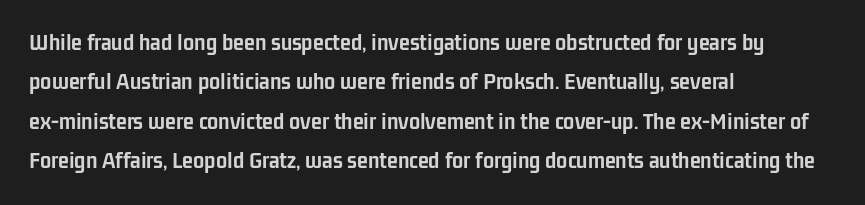
{"italic": "no", "bold": "yes", "underline": "no", "align": "left", "line_spacing": "normal", "line_spacing_ratio": 1.58, "letter_spacing": "normal", "letter_spacing_em": 0.0, "glyph_px": 25}
